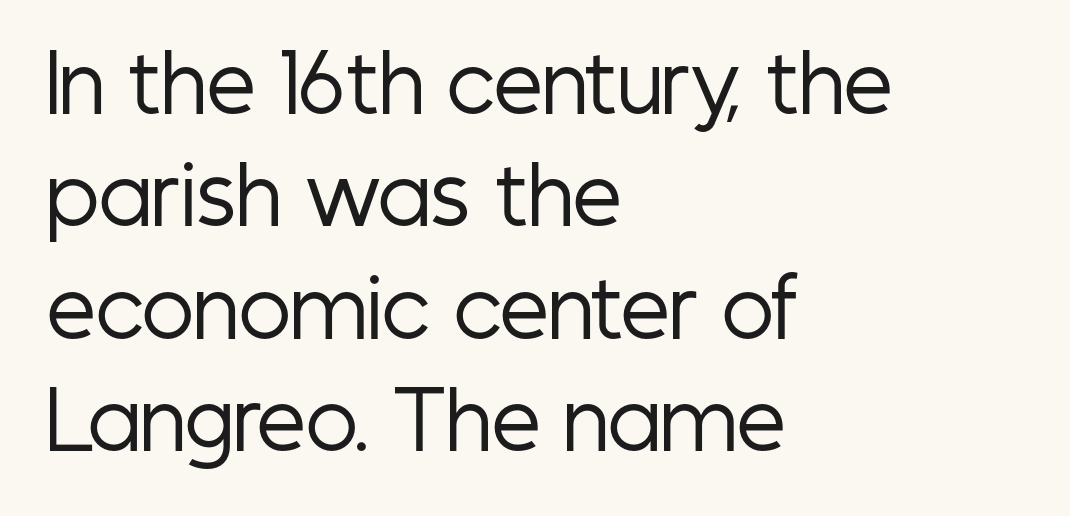
{"serif": "no", "italic": "no", "bold": "no", "weight": "regular", "width": "condensed", "stroke_contrast": "low", "x_height": "medium", "monospaced": "no", "underline": "no", "align": "left", "line_spacing": "normal", "line_spacing_ratio": 1.44, "letter_spacing": "normal", "letter_spacing_em": 0.0, "glyph_px": 78}
